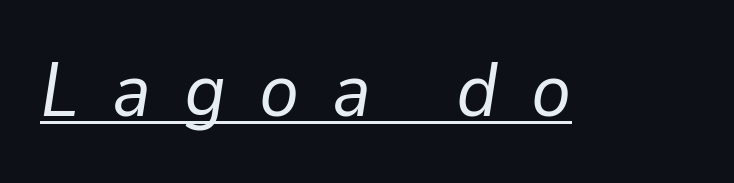
Q: Is the text bold? A: No.
Q: Is the text italic (slanted)? A: Yes, it leans right by about 9 degrees.
Q: Is the text underlined? A: Yes.
Q: Is the spacing between letters normal or unusually wide? A: Unusually wide.
Q: Width (condensed, normal, or wide)? A: Normal.
Q: Stroke contrast? A: Low.
Q: x-height? A: Medium.
Q: Monospaced? A: No.
